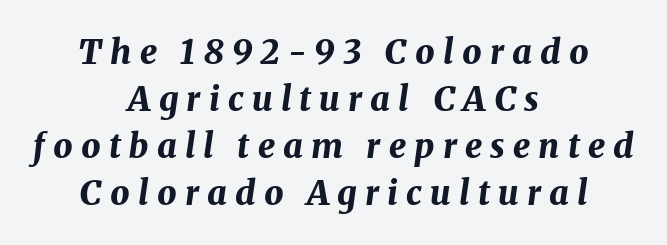
{"italic": "yes", "lean": "right", "slant_degrees": 8, "bold": "yes", "weight": "bold", "width": "normal", "stroke_contrast": "medium", "x_height": "medium", "monospaced": "no", "underline": "no", "align": "center", "line_spacing": "normal", "line_spacing_ratio": 1.38, "letter_spacing": "wide", "letter_spacing_em": 0.24, "glyph_px": 34}
